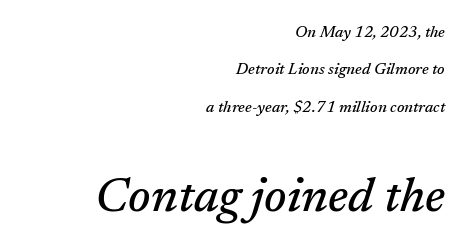
Scale increases going downward across the two blocks. Tall strokes in this sample are angled rather than plumb. Horizontal alignment here is rightward, an uncommon choice for prose. This rendering features lettering with no underline. Standard letterfit; no display-style spreading of the glyphs.
